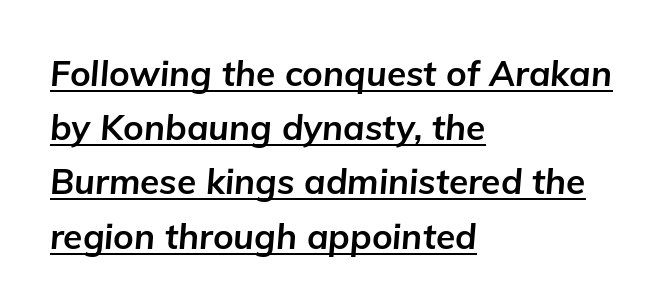
{"italic": "yes", "lean": "right", "slant_degrees": 5, "bold": "yes", "weight": "bold", "width": "normal", "stroke_contrast": "low", "x_height": "medium", "monospaced": "no", "underline": "yes", "align": "left", "line_spacing": "normal", "line_spacing_ratio": 1.55, "letter_spacing": "normal", "letter_spacing_em": 0.0, "glyph_px": 35}
